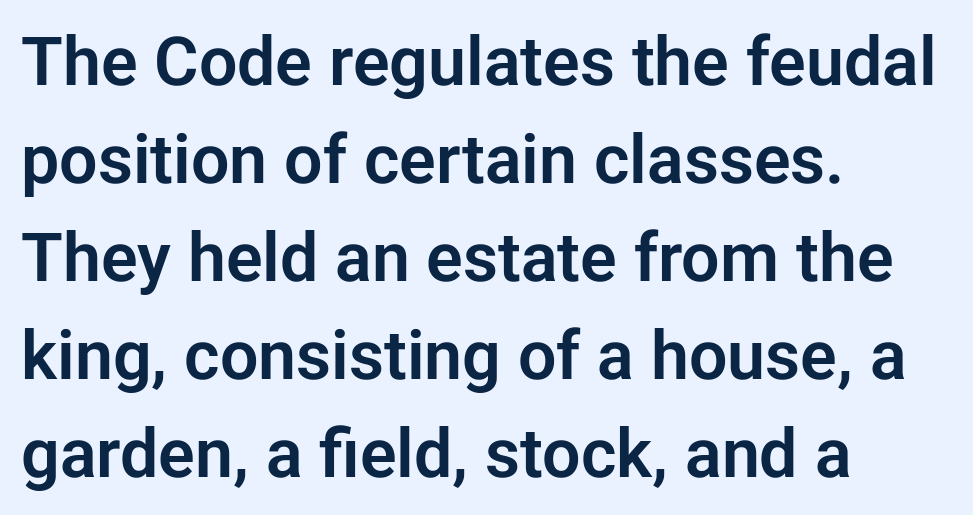
{"serif": "no", "italic": "no", "width": "normal", "stroke_contrast": "low", "x_height": "medium", "monospaced": "no", "underline": "no", "align": "left", "line_spacing": "normal", "line_spacing_ratio": 1.44, "letter_spacing": "normal", "letter_spacing_em": 0.0, "glyph_px": 68}
